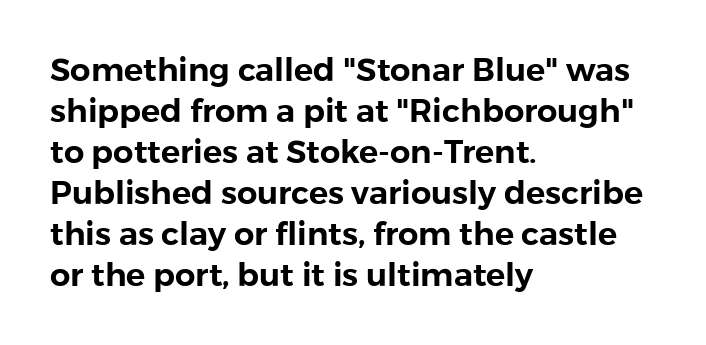
The image shows 32 px sans-serif type, upright; set left-aligned, normal line spacing (1.28x), normal letter spacing, not underlined; low stroke contrast and a medium x-height.
